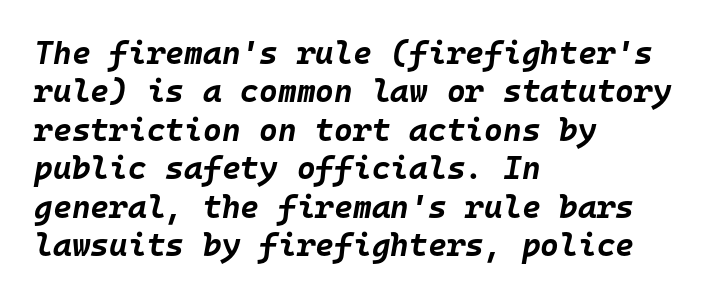
Q: Is the text bold? A: Yes.
Q: Is the text italic (slanted)? A: Yes, it leans right by about 10 degrees.
Q: Is the text underlined? A: No.
Q: How is the paragraph aligned? A: Left-aligned.
Q: Is the spacing between letters normal or unusually wide? A: Normal.
Q: Width (condensed, normal, or wide)? A: Normal.
Q: Stroke contrast? A: Low.
Q: x-height? A: Large.
Q: Monospaced? A: Yes.
